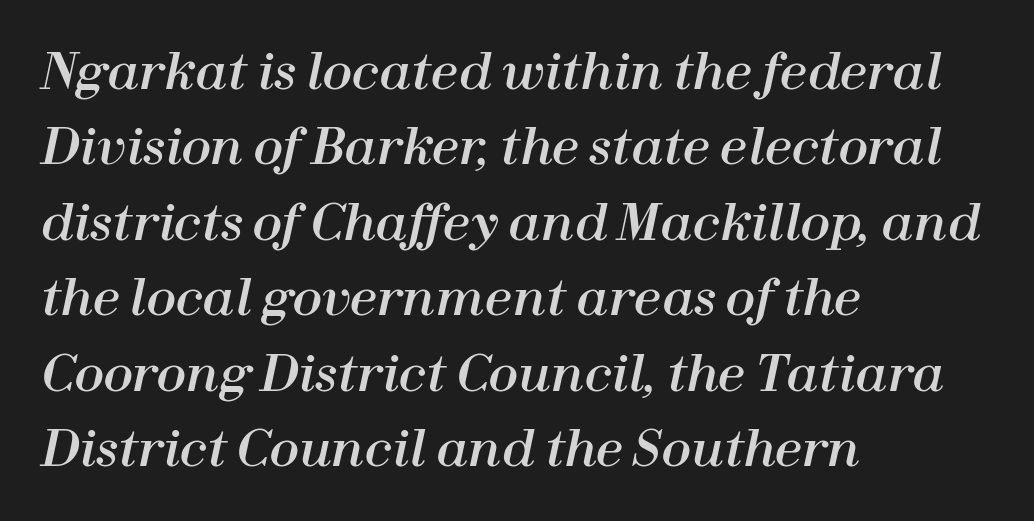
The image shows 49 px text type, italic (leaning right); set left-aligned, normal line spacing (1.54x), normal letter spacing, not underlined; high stroke contrast and a medium x-height.
